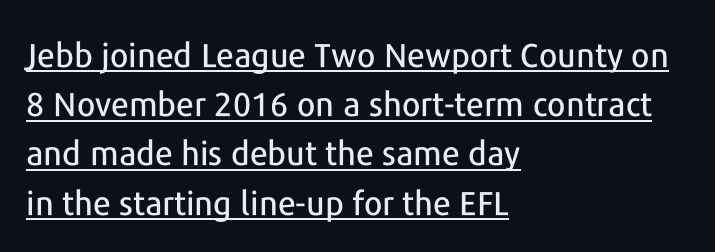
Q: Is the text italic (slanted)? A: No, it is upright.
Q: Is the typeface a serif or a sans-serif typeface? A: Sans-serif.
Q: Is the text underlined? A: Yes.
Q: How is the paragraph aligned? A: Left-aligned.
Q: Is the spacing between letters normal or unusually wide? A: Normal.
Q: Is the spacing between lines tight, normal or loose? A: Normal.
Q: Width (condensed, normal, or wide)? A: Normal.
Q: Stroke contrast? A: Low.
Q: x-height? A: Medium.
Q: Monospaced? A: No.
